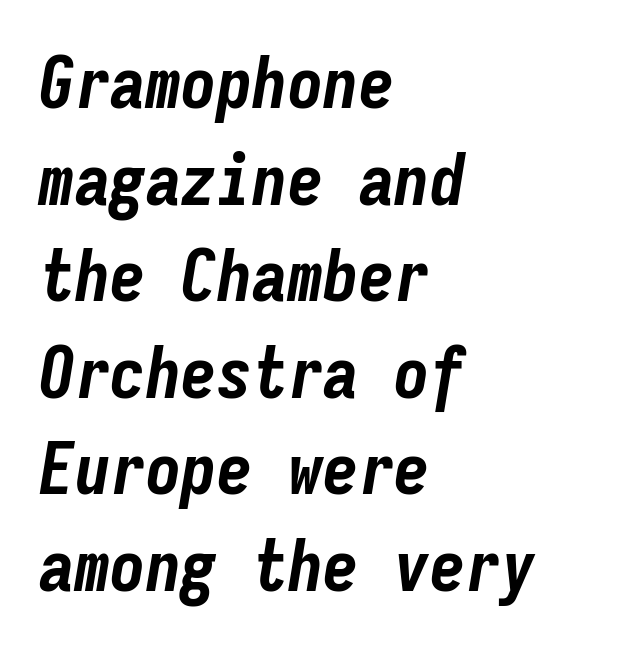
Q: Is the text bold? A: Yes.
Q: Is the text italic (slanted)? A: Yes, it leans right by about 9 degrees.
Q: Is the text underlined? A: No.
Q: How is the paragraph aligned? A: Left-aligned.
Q: Is the spacing between letters normal or unusually wide? A: Normal.
Q: Is the spacing between lines tight, normal or loose? A: Normal.
Q: Width (condensed, normal, or wide)? A: Condensed.
Q: Stroke contrast? A: Low.
Q: x-height? A: Medium.
Q: Monospaced? A: Yes.
